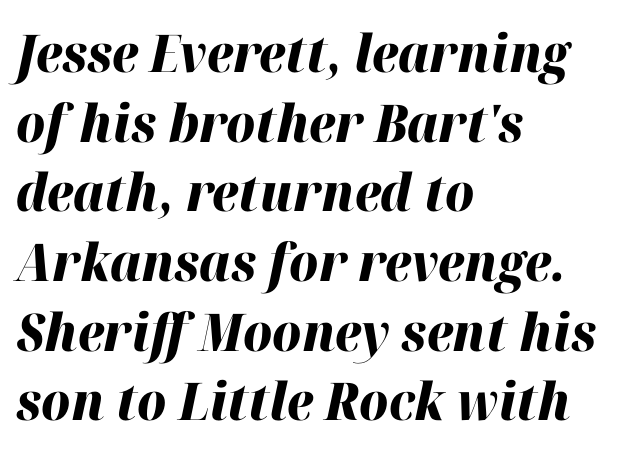
The image shows 52 px heavy type, italic (leaning right); set left-aligned, normal line spacing (1.34x), normal letter spacing, not underlined; high stroke contrast and a medium x-height.
